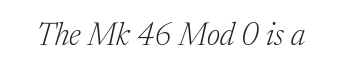
Note: serifs present on the glyphs. Yep, that's italic — everything's leaning. The strip under each line holds only bare page. Looks like regular typesetting: each glyph gets only the width it needs. Students, note that the glyphs here touch the page at normal intervals.
